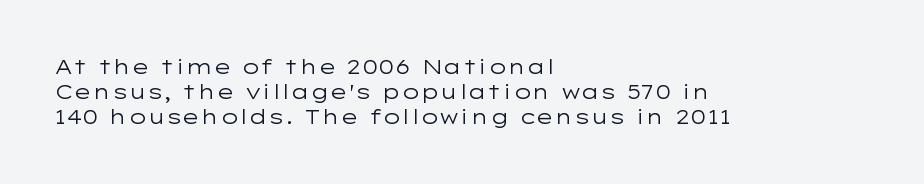
How would I describe the line gaps? Plain and ordinary. Stem width sits at or under what a default text font uses. Posture: straight, roman, zero tilt. Underlining? Definitely not there. How are the letters spaced? Ordinarily, with no added tracking. Alignment: flush left.
